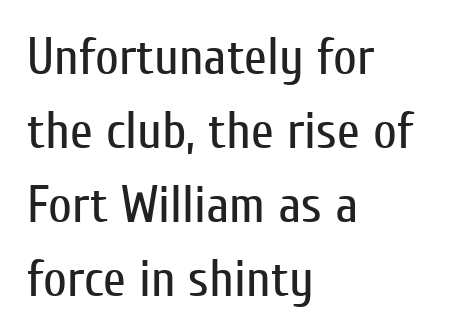
The image shows 52 px regular-weight, condensed sans-serif type, upright; set left-aligned, normal line spacing (1.42x), normal letter spacing, not underlined; low stroke contrast and a medium x-height.
